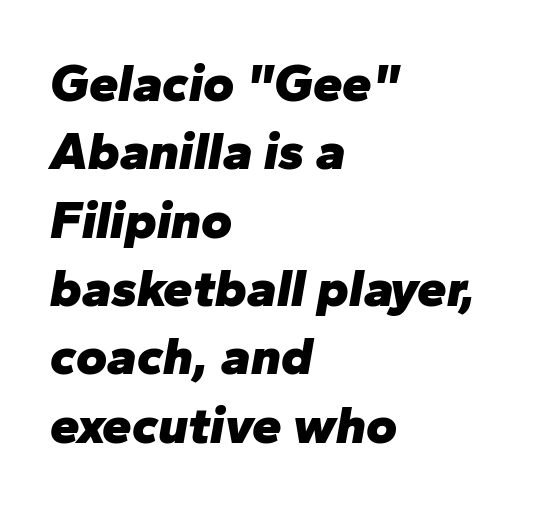
The image shows 53 px heavy type, italic (leaning right); set left-aligned, normal line spacing (1.29x), normal letter spacing, not underlined; low stroke contrast and a medium x-height.
